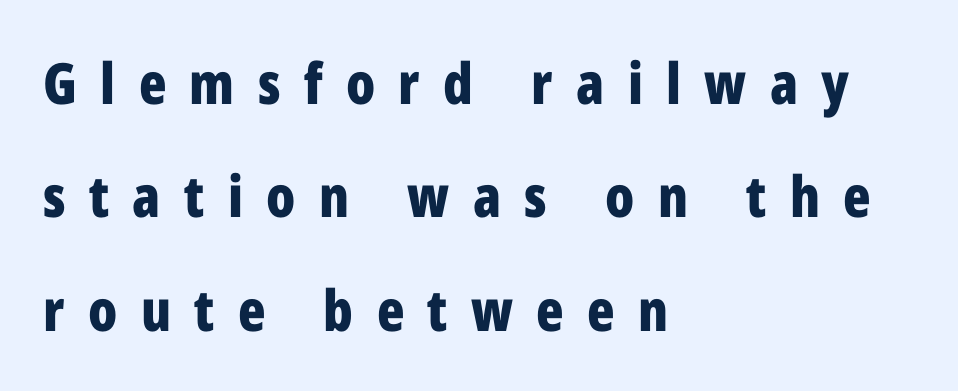
The image shows 57 px bold, condensed sans-serif type, upright; set left-aligned, loose line spacing (1.99x), unusually wide letter spacing (+0.41 em), not underlined; low stroke contrast and a medium x-height.
